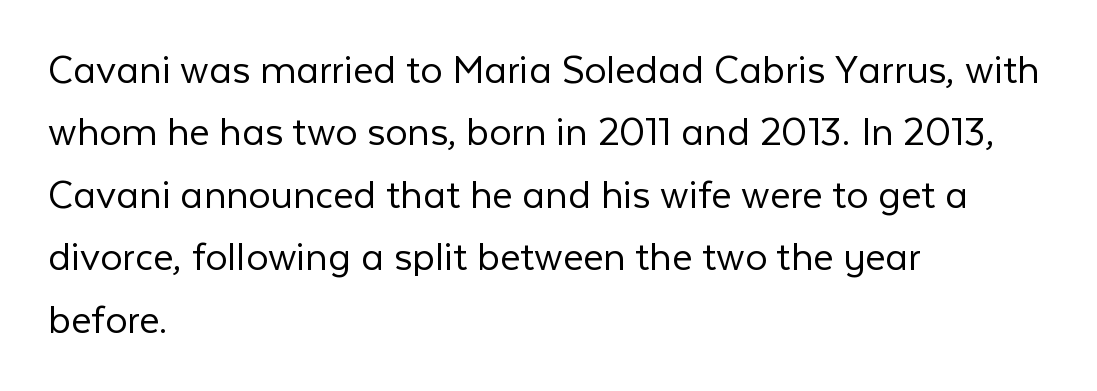
The space beneath each line is pristine and unruled. The axis of the letterforms is exactly vertical. Nope, no serifs anywhere on these letters. No letter is thick-stroked: the sample isn't bold. Spacing verdict: proportional, widths tailored to each character. The lines are quadded left.
